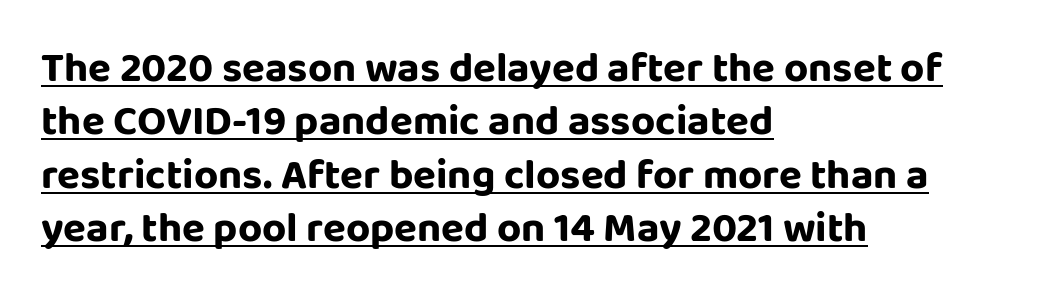
{"serif": "no", "italic": "no", "width": "normal", "stroke_contrast": "low", "x_height": "large", "monospaced": "no", "underline": "yes", "align": "left", "line_spacing": "normal", "line_spacing_ratio": 1.27, "letter_spacing": "normal", "letter_spacing_em": 0.0, "glyph_px": 42}
